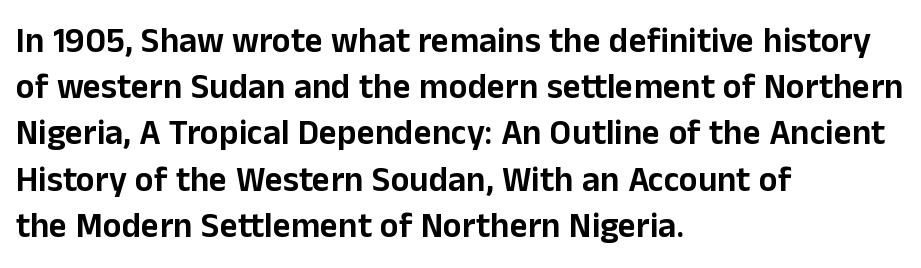
No extra tracking has been applied to these lines. Each letter's strokes conclude bluntly, with no projecting serifs. Any mark beneath the type? The region is blank. Looks like regular typesetting: each glyph gets only the width it needs. Short and long lines alike share a common starting point at left. In terms of posture, this sample is upright.
